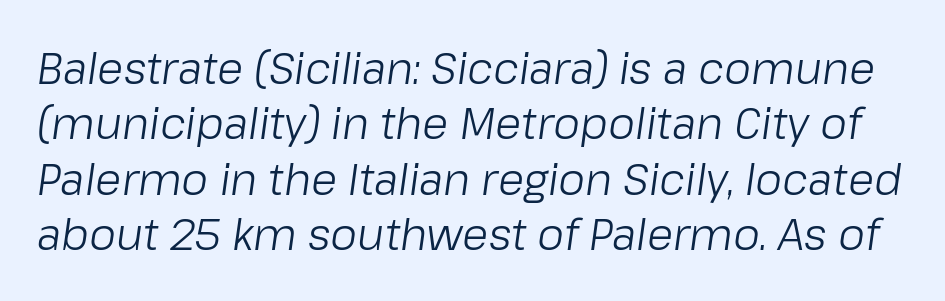
The image shows 43 px light type, italic (leaning right); set normal line spacing (1.29x), normal letter spacing, not underlined; low stroke contrast and a medium x-height.
